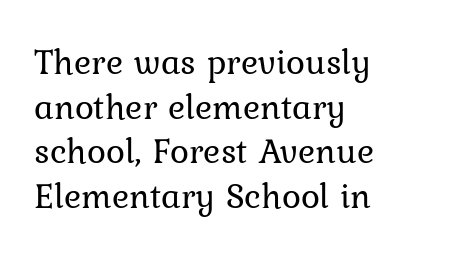
{"serif": "yes", "italic": "no", "bold": "no", "weight": "regular", "width": "normal", "stroke_contrast": "low", "x_height": "medium", "monospaced": "no", "underline": "no", "align": "left", "line_spacing_ratio": 1.24, "letter_spacing": "normal", "letter_spacing_em": 0.0, "glyph_px": 36}
